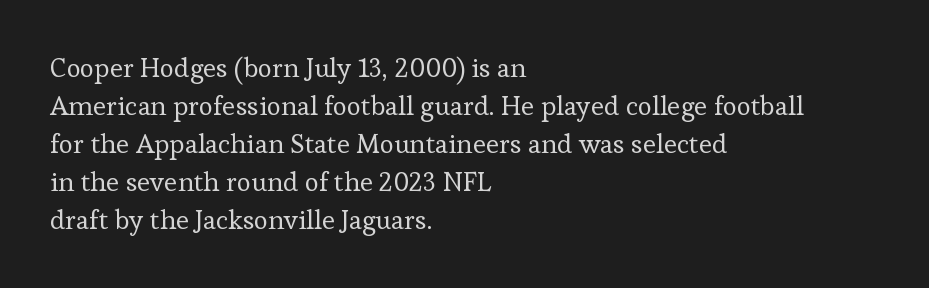
The image shows 27 px text type, upright; set left-aligned, normal line spacing (1.41x), normal letter spacing, not underlined.
